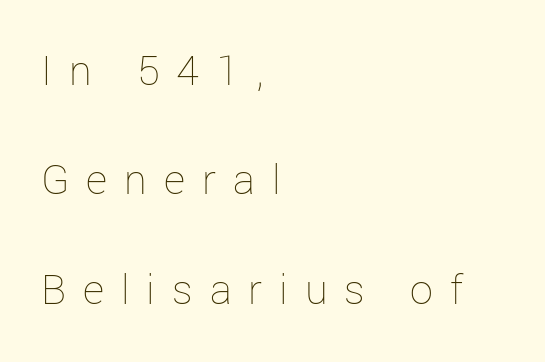
{"italic": "no", "bold": "no", "weight": "thin", "width": "normal", "stroke_contrast": "low", "x_height": "medium", "monospaced": "no", "underline": "no", "align": "left", "line_spacing": "loose", "line_spacing_ratio": 2.38, "letter_spacing": "wide", "letter_spacing_em": 0.37, "glyph_px": 46}
